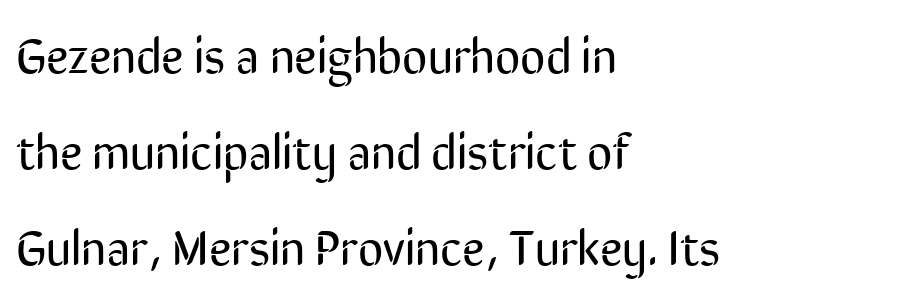
Q: Is the text bold? A: No.
Q: Is the text italic (slanted)? A: No, it is upright.
Q: Is the typeface a serif or a sans-serif typeface? A: Sans-serif.
Q: Is the text underlined? A: No.
Q: How is the paragraph aligned? A: Left-aligned.
Q: Is the spacing between letters normal or unusually wide? A: Normal.
Q: Is the spacing between lines tight, normal or loose? A: Loose.
Q: Width (condensed, normal, or wide)? A: Condensed.
Q: Stroke contrast? A: Low.
Q: x-height? A: Medium.
Q: Monospaced? A: No.
